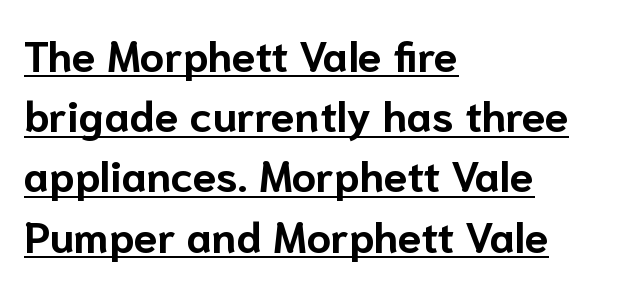
{"serif": "no", "italic": "no", "bold": "yes", "weight": "bold", "width": "normal", "stroke_contrast": "low", "x_height": "medium", "monospaced": "no", "underline": "yes", "align": "left", "line_spacing": "normal", "line_spacing_ratio": 1.4, "letter_spacing": "normal", "letter_spacing_em": 0.0, "glyph_px": 43}
